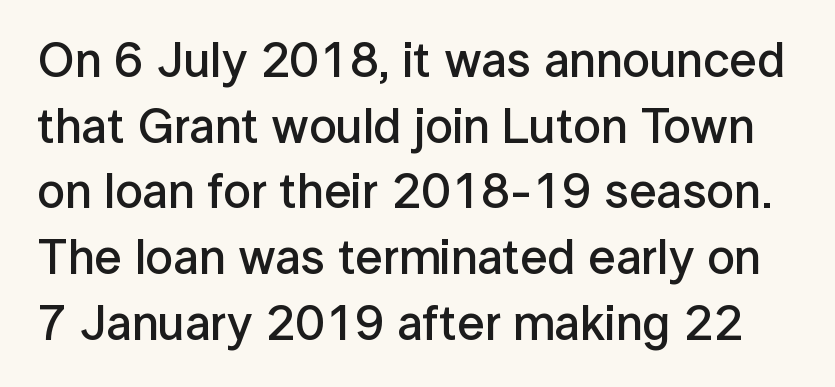
The image shows 49 px semibold sans-serif type, upright; set normal line spacing (1.34x), normal letter spacing, not underlined; low stroke contrast and a medium x-height.
